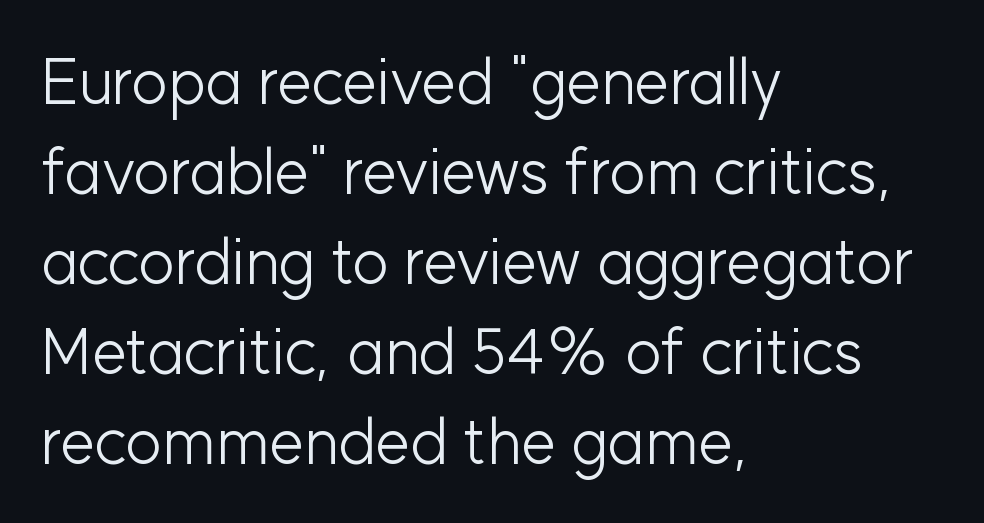
Q: Is the text bold? A: No.
Q: Is the text italic (slanted)? A: No, it is upright.
Q: Is the typeface a serif or a sans-serif typeface? A: Sans-serif.
Q: Is the text underlined? A: No.
Q: How is the paragraph aligned? A: Left-aligned.
Q: Is the spacing between letters normal or unusually wide? A: Normal.
Q: Is the spacing between lines tight, normal or loose? A: Normal.
Q: Width (condensed, normal, or wide)? A: Normal.
Q: Stroke contrast? A: Low.
Q: x-height? A: Medium.
Q: Monospaced? A: No.
